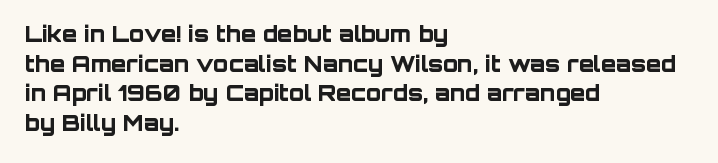
Q: Is the text bold? A: Yes.
Q: Is the text italic (slanted)? A: No, it is upright.
Q: Is the text underlined? A: No.
Q: How is the paragraph aligned? A: Left-aligned.
Q: Is the spacing between letters normal or unusually wide? A: Normal.
Q: Is the spacing between lines tight, normal or loose? A: Normal.
